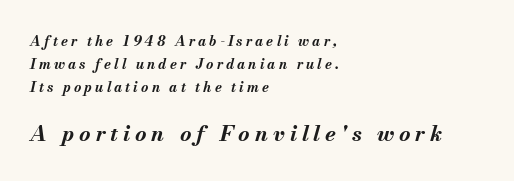
The image shows 22 px bold type, italic (leaning right); set left-aligned, normal line spacing (1.63x), unusually wide letter spacing (+0.22 em), not underlined; the second (bottom) block is 1.57x larger.
